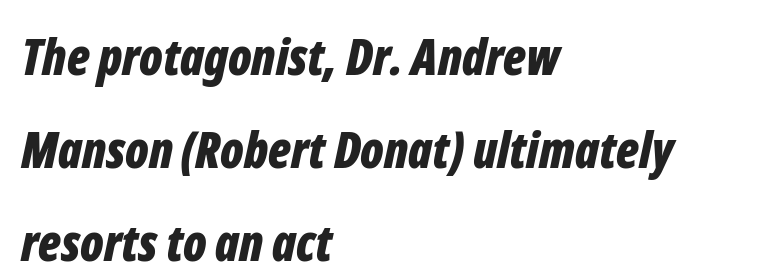
The glyphs have the mass of a bold cut. Think of a printed novel: that variable character pitch is what you see here. All the whitespace from short lines collects on the right. Rendered with sloped, italic letterforms. The baseline area is clear. Between one letter and the next there's only the usual sliver of space.
